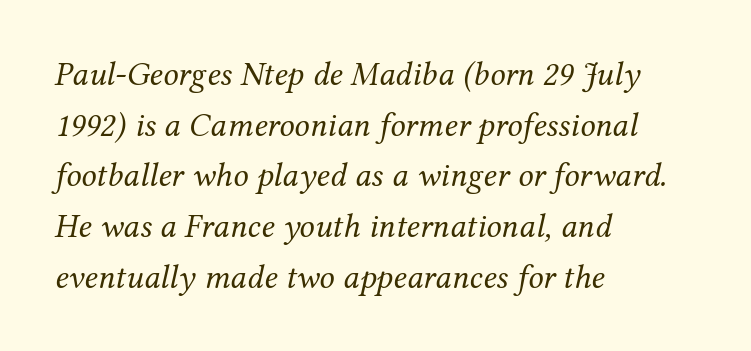
Q: Is the text bold? A: No.
Q: Is the text italic (slanted)? A: Yes, it leans right by about 12 degrees.
Q: Is the typeface a serif or a sans-serif typeface? A: Serif.
Q: Is the text underlined? A: No.
Q: How is the paragraph aligned? A: Left-aligned.
Q: Is the spacing between letters normal or unusually wide? A: Normal.
Q: Is the spacing between lines tight, normal or loose? A: Normal.
Q: Width (condensed, normal, or wide)? A: Normal.
Q: Stroke contrast? A: Medium.
Q: x-height? A: Medium.
Q: Monospaced? A: No.
